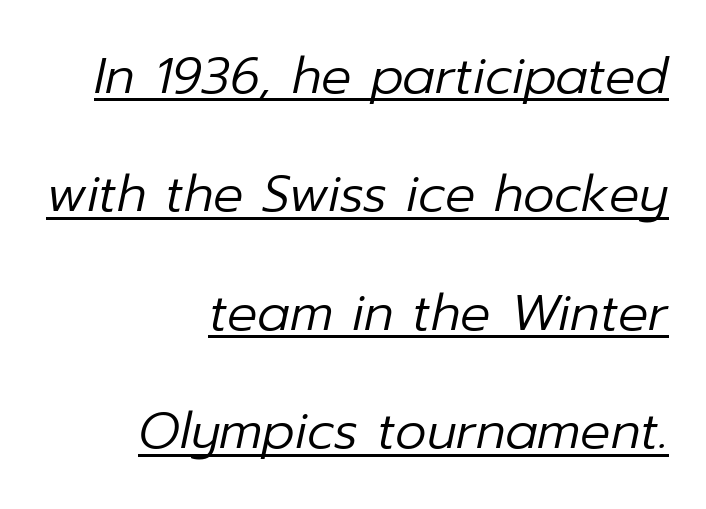
Q: Is the text bold? A: No.
Q: Is the text italic (slanted)? A: Yes, it leans right by about 12 degrees.
Q: Is the text underlined? A: Yes.
Q: How is the paragraph aligned? A: Right-aligned.
Q: Is the spacing between letters normal or unusually wide? A: Normal.
Q: Is the spacing between lines tight, normal or loose? A: Loose.
Q: Width (condensed, normal, or wide)? A: Normal.
Q: Stroke contrast? A: Low.
Q: x-height? A: Medium.
Q: Monospaced? A: No.
